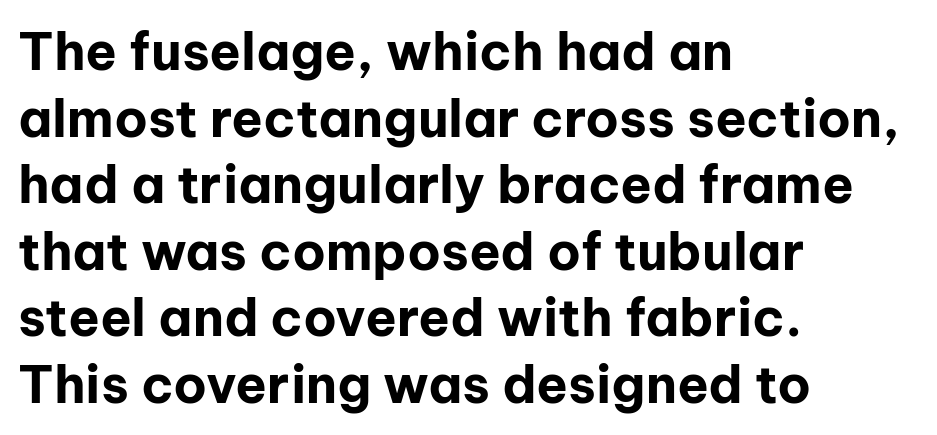
{"serif": "no", "italic": "no", "bold": "yes", "weight": "bold", "width": "normal", "stroke_contrast": "low", "x_height": "medium", "monospaced": "no", "underline": "no", "align": "left", "line_spacing": "normal", "line_spacing_ratio": 1.28, "letter_spacing": "normal", "letter_spacing_em": 0.0, "glyph_px": 52}
